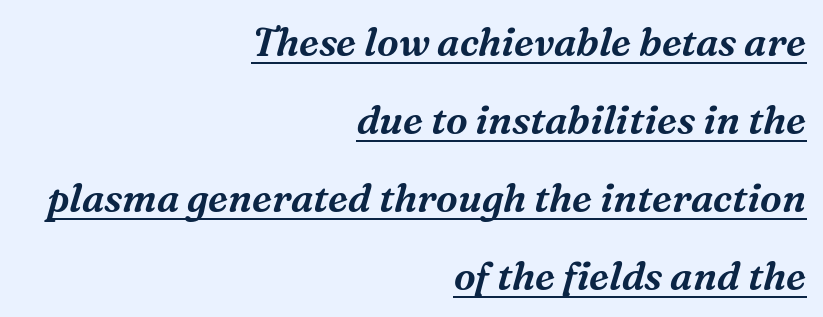
Q: Is the text italic (slanted)? A: Yes, it leans right by about 16 degrees.
Q: Is the typeface a serif or a sans-serif typeface? A: Serif.
Q: Is the text underlined? A: Yes.
Q: How is the paragraph aligned? A: Right-aligned.
Q: Is the spacing between letters normal or unusually wide? A: Normal.
Q: Is the spacing between lines tight, normal or loose? A: Loose.
Q: Width (condensed, normal, or wide)? A: Normal.
Q: Stroke contrast? A: Medium.
Q: x-height? A: Medium.
Q: Monospaced? A: No.
